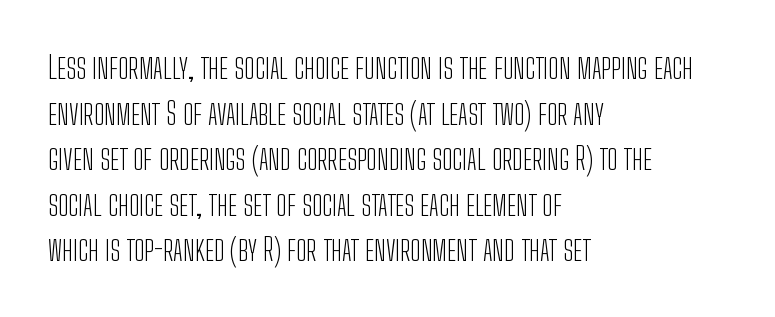
Q: Is the text bold? A: No.
Q: Is the text italic (slanted)? A: No, it is upright.
Q: Is the typeface a serif or a sans-serif typeface? A: Sans-serif.
Q: Is the text underlined? A: No.
Q: How is the paragraph aligned? A: Left-aligned.
Q: Is the spacing between letters normal or unusually wide? A: Normal.
Q: Is the spacing between lines tight, normal or loose? A: Normal.
Q: Width (condensed, normal, or wide)? A: Condensed.
Q: Stroke contrast? A: Low.
Q: x-height? A: Medium.
Q: Monospaced? A: No.
